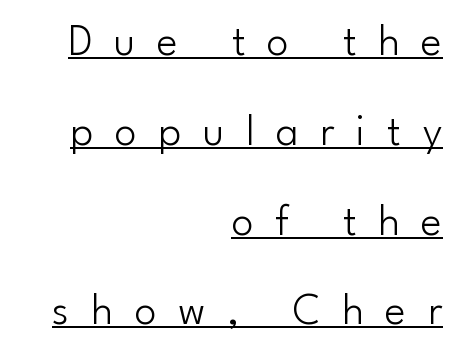
The image shows 44 px light sans-serif type, upright; set right-aligned, loose line spacing (2.04x), unusually wide letter spacing (+0.49 em), underlined; low stroke contrast and a small x-height.
